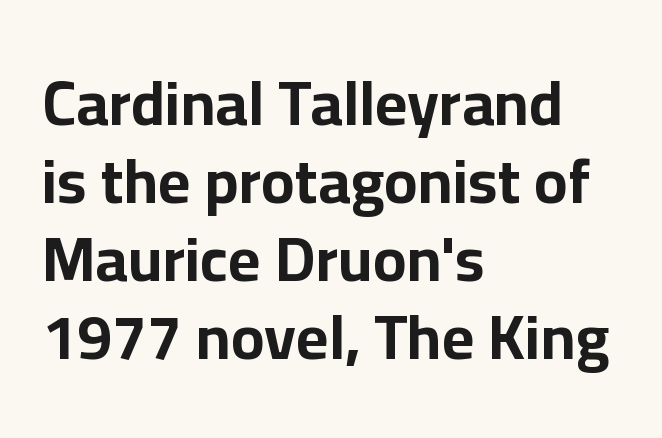
The paragraph shown leans on its left margin. The text was rendered using a sans face with plain stroke endings. The font is running at its bold setting. Vertical strokes here are truly vertical.
